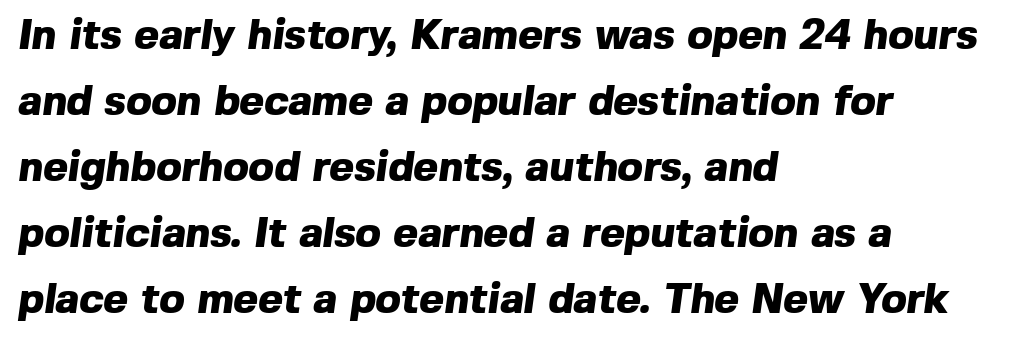
The image shows 42 px heavy sans-serif type; set left-aligned, normal line spacing (1.57x), normal letter spacing, not underlined; a medium x-height.
